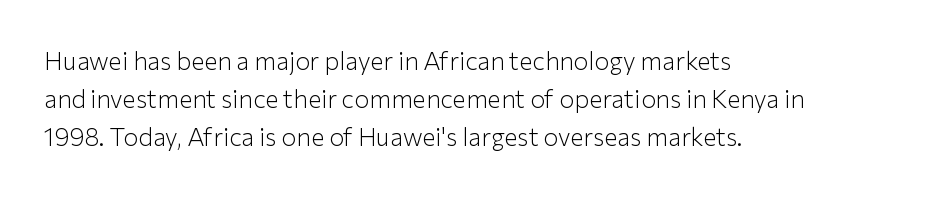
{"italic": "no", "bold": "no", "underline": "no", "align": "left", "line_spacing": "normal", "line_spacing_ratio": 1.53, "letter_spacing": "normal", "letter_spacing_em": 0.0, "glyph_px": 25}
